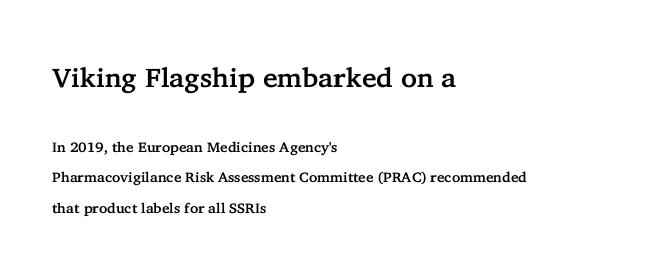
Airy leading. Upright lettering throughout. The rendering anchors every line to the left-hand side. Underlining? Definitely not there. There is no visible air inserted between adjacent glyphs. Of the two passages, the one on top uses the larger point size.
